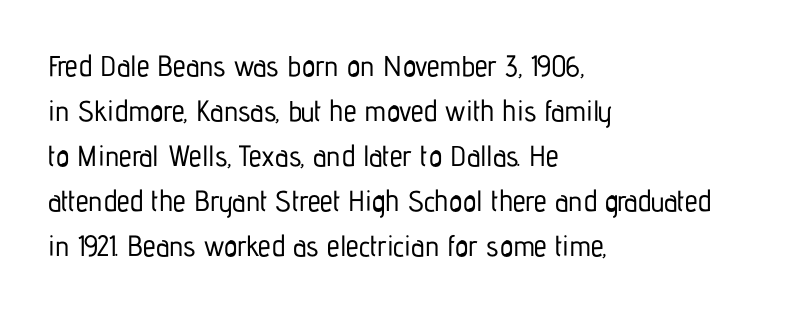
Q: Is the text italic (slanted)? A: No, it is upright.
Q: Is the typeface a serif or a sans-serif typeface? A: Sans-serif.
Q: Is the text underlined? A: No.
Q: How is the paragraph aligned? A: Left-aligned.
Q: Is the spacing between letters normal or unusually wide? A: Normal.
Q: Is the spacing between lines tight, normal or loose? A: Normal.
Q: Width (condensed, normal, or wide)? A: Condensed.
Q: Stroke contrast? A: Low.
Q: x-height? A: Medium.
Q: Monospaced? A: No.
